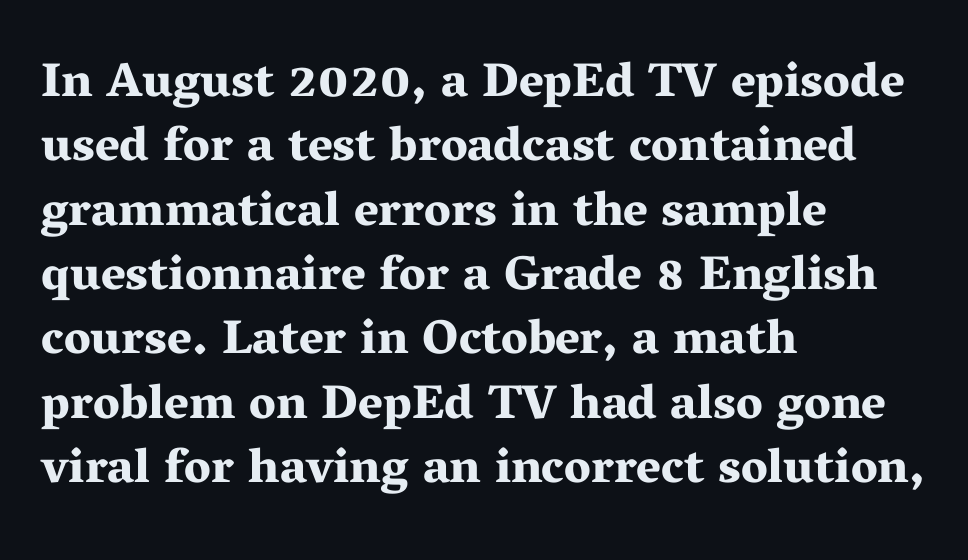
The image shows 48 px bold, wide serif type, upright; set left-aligned, normal line spacing (1.34x), normal letter spacing, not underlined; medium stroke contrast and a medium x-height.
